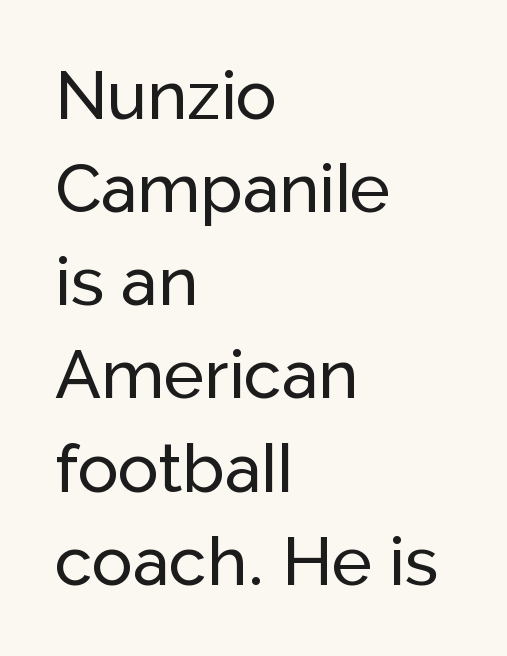
Look at the bottom of the vertical strokes: they stop flat, with no serifs. The type is set solid horizontally, with unmodified tracking. Line beginnings align vertically; line endings do not. Rows of type keep a routine distance in the vertical direction.
